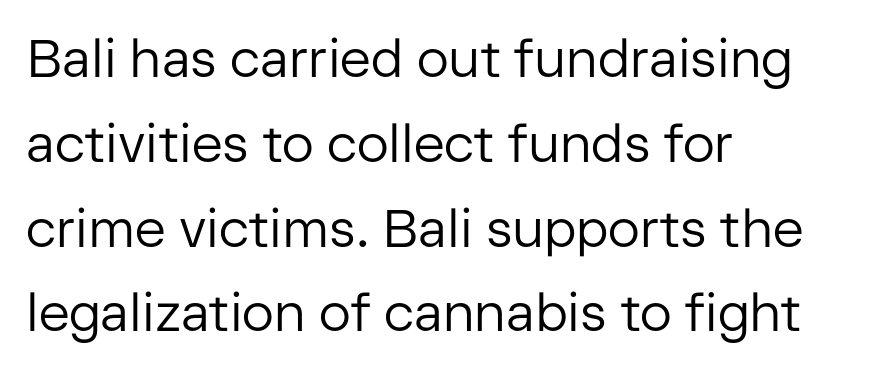
Q: Is the text bold? A: No.
Q: Is the text italic (slanted)? A: No, it is upright.
Q: Is the typeface a serif or a sans-serif typeface? A: Sans-serif.
Q: Is the text underlined? A: No.
Q: How is the paragraph aligned? A: Left-aligned.
Q: Is the spacing between letters normal or unusually wide? A: Normal.
Q: Is the spacing between lines tight, normal or loose? A: Normal.
Q: Width (condensed, normal, or wide)? A: Normal.
Q: Stroke contrast? A: Low.
Q: x-height? A: Medium.
Q: Monospaced? A: No.
